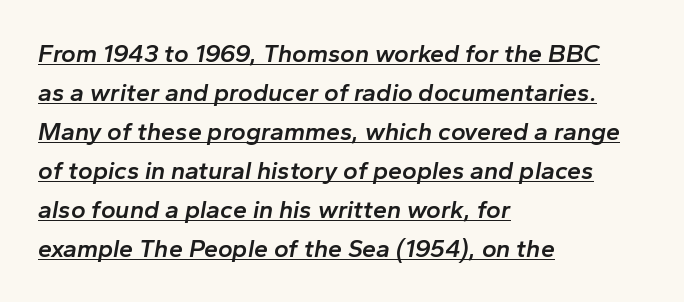
Beneath each row of characters lies a ruled line. The line-height multiplier appears to be the usual default. Weight check: semibold — heavier than regular, not quite bold. Each word holds together tightly as a unit, with standard inter-letter gaps. An italicized treatment has been applied to the whole sample.
